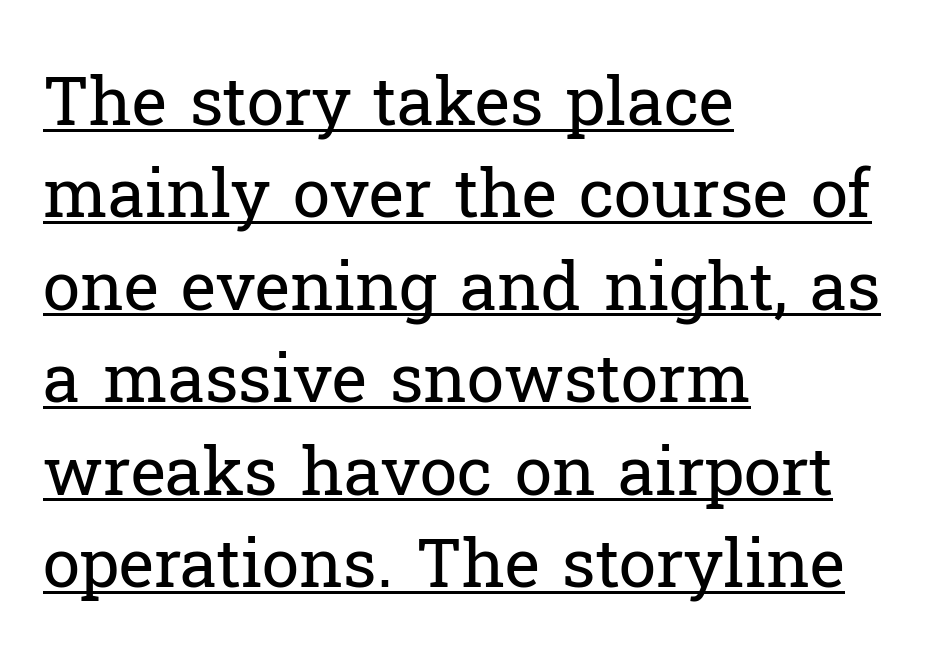
{"serif": "yes", "italic": "no", "bold": "no", "weight": "regular", "width": "normal", "stroke_contrast": "low", "x_height": "medium", "monospaced": "no", "underline": "yes", "align": "left", "line_spacing": "normal", "line_spacing_ratio": 1.38, "letter_spacing": "normal", "letter_spacing_em": 0.0, "glyph_px": 67}
